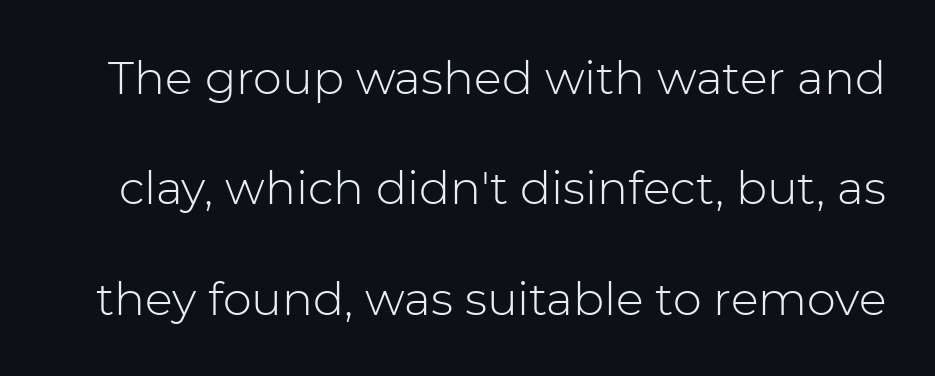
Q: Is the text bold? A: No.
Q: Is the text italic (slanted)? A: No, it is upright.
Q: Is the typeface a serif or a sans-serif typeface? A: Sans-serif.
Q: Is the text underlined? A: No.
Q: Is the spacing between letters normal or unusually wide? A: Normal.
Q: Is the spacing between lines tight, normal or loose? A: Loose.
Q: Width (condensed, normal, or wide)? A: Normal.
Q: Stroke contrast? A: Low.
Q: x-height? A: Medium.
Q: Monospaced? A: No.
